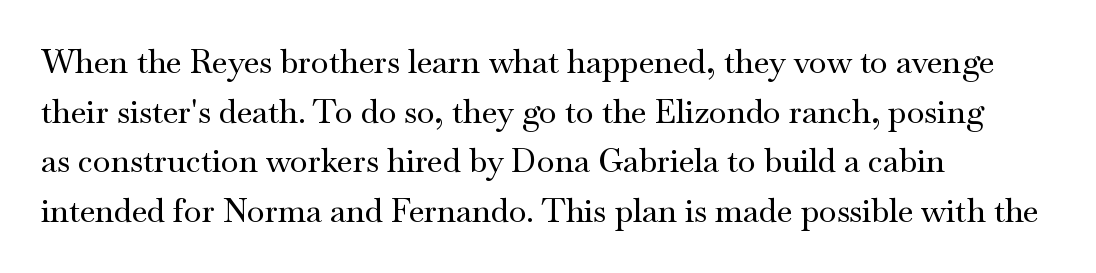
The image shows 32 px wide serif type, upright; set left-aligned, normal line spacing (1.55x), normal letter spacing, not underlined; medium stroke contrast and a small x-height.
